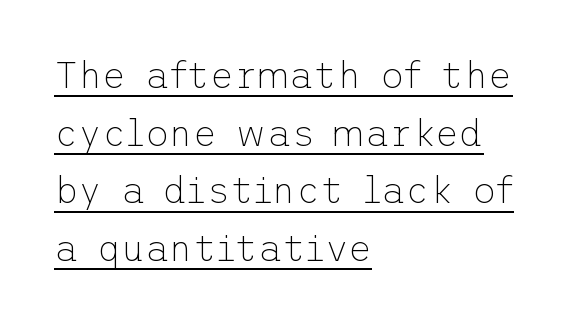
{"serif": "no", "italic": "no", "bold": "no", "weight": "thin", "width": "normal", "stroke_contrast": "low", "x_height": "medium", "underline": "yes", "align": "left", "line_spacing": "normal", "line_spacing_ratio": 1.56, "letter_spacing": "normal", "letter_spacing_em": 0.0, "glyph_px": 37}
